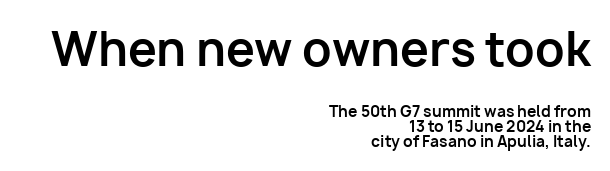
{"serif": "no", "italic": "no", "bold": "yes", "weight": "bold", "width": "normal", "stroke_contrast": "low", "x_height": "medium", "monospaced": "no", "underline": "no", "align": "right", "line_spacing": "tight", "line_spacing_ratio": 0.99, "letter_spacing": "normal", "letter_spacing_em": 0.0, "larger_block": "first", "size_ratio": 3.07, "glyph_px": 46}
